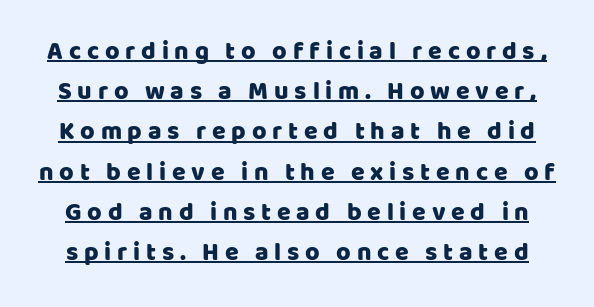
{"italic": "no", "underline": "yes", "line_spacing": "normal", "line_spacing_ratio": 1.61, "letter_spacing": "wide", "letter_spacing_em": 0.23, "glyph_px": 25}
